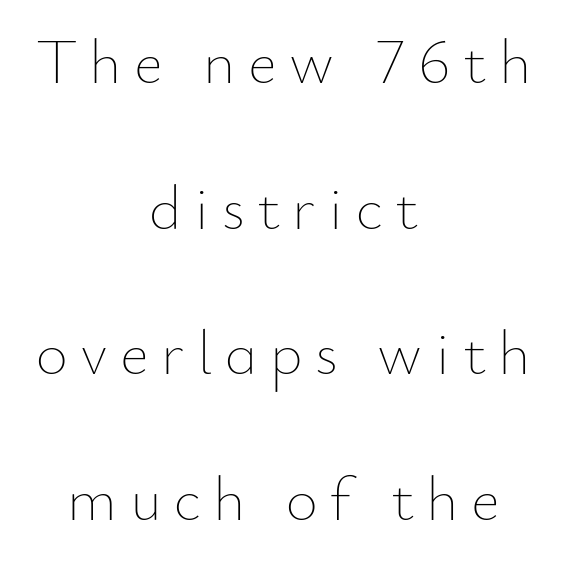
Q: Is the text bold? A: No.
Q: Is the text italic (slanted)? A: No, it is upright.
Q: Is the text underlined? A: No.
Q: How is the paragraph aligned? A: Centered.
Q: Is the spacing between letters normal or unusually wide? A: Unusually wide.
Q: Is the spacing between lines tight, normal or loose? A: Loose.
Q: Width (condensed, normal, or wide)? A: Normal.
Q: Stroke contrast? A: Low.
Q: x-height? A: Small.
Q: Monospaced? A: No.
